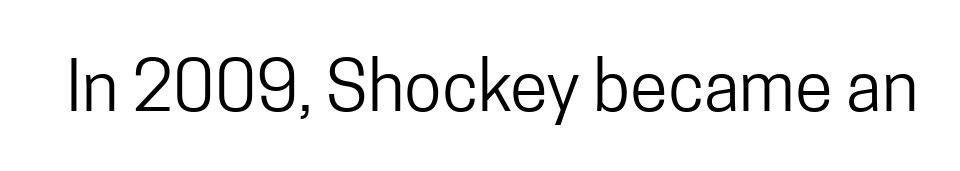
{"serif": "no", "italic": "no", "bold": "no", "weight": "regular", "width": "condensed", "stroke_contrast": "low", "x_height": "medium", "monospaced": "no", "underline": "no", "letter_spacing": "normal", "letter_spacing_em": 0.0, "glyph_px": 69}
